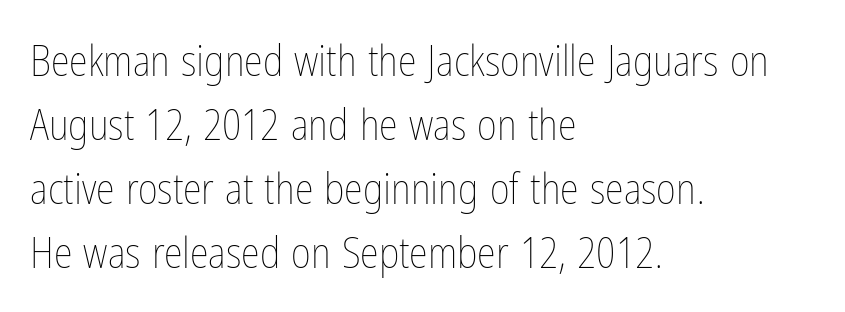
The cut favours lightness, reaching ordinary text weight at its darkest. Here the designer chose a conventional face with non-uniform glyph widths. The strip under each line holds only bare page. Letter spacing: default. Summary of vertical rhythm: regular, with standard interline spacing.
